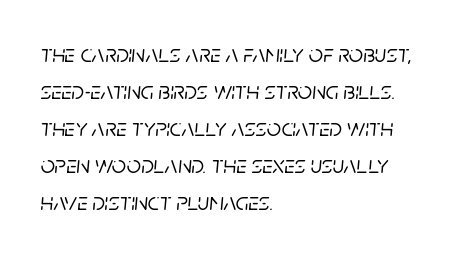
Leading: standard. The font's italic variant was chosen for this text. Honestly, there is no underline to notice here at all. Letter spacing: default.
